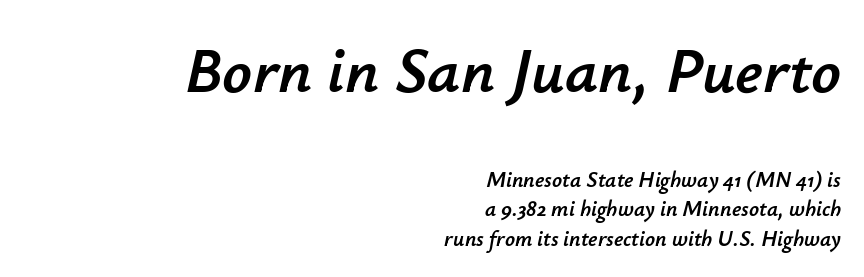
This sample has the flowing, uneven cadence of proportional lettering. Compared with typical body copy, the letter spacing here is the same. These lines were composed using italics. Compare the two chunks: the upper has the greater cap height.
